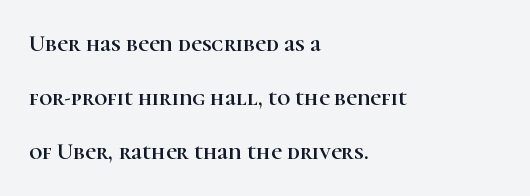
The image shows 23 px text type, upright; set left-aligned, loose line spacing (2.35x), normal letter spacing, not underlined.
